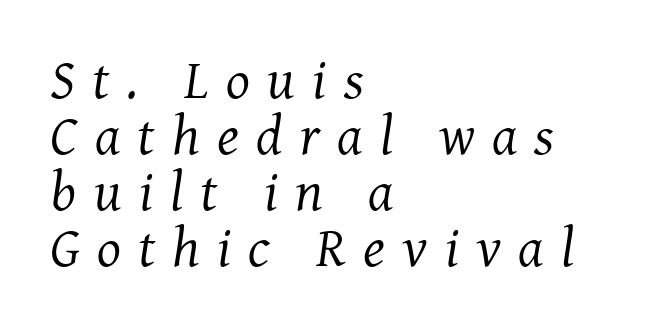
Q: Is the text bold? A: No.
Q: Is the text italic (slanted)? A: Yes, it leans right by about 7 degrees.
Q: Is the typeface a serif or a sans-serif typeface? A: Serif.
Q: Is the text underlined? A: No.
Q: How is the paragraph aligned? A: Left-aligned.
Q: Is the spacing between letters normal or unusually wide? A: Unusually wide.
Q: Is the spacing between lines tight, normal or loose? A: Tight.
Q: Width (condensed, normal, or wide)? A: Normal.
Q: Stroke contrast? A: Medium.
Q: x-height? A: Medium.
Q: Monospaced? A: No.
